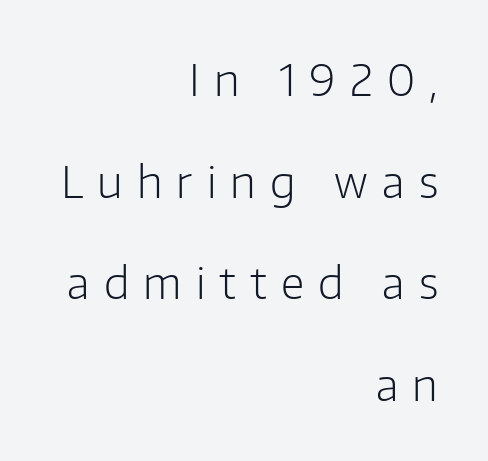
Q: Is the text bold? A: No.
Q: Is the text italic (slanted)? A: No, it is upright.
Q: Is the typeface a serif or a sans-serif typeface? A: Sans-serif.
Q: Is the text underlined? A: No.
Q: How is the paragraph aligned? A: Right-aligned.
Q: Is the spacing between letters normal or unusually wide? A: Unusually wide.
Q: Is the spacing between lines tight, normal or loose? A: Loose.
Q: Width (condensed, normal, or wide)? A: Normal.
Q: Stroke contrast? A: Low.
Q: x-height? A: Medium.
Q: Monospaced? A: No.
